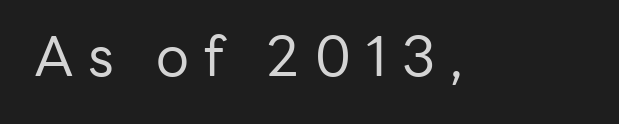
{"serif": "no", "italic": "no", "bold": "no", "weight": "regular", "width": "normal", "stroke_contrast": "low", "x_height": "medium", "monospaced": "no", "underline": "no", "letter_spacing": "wide", "letter_spacing_em": 0.27, "glyph_px": 55}
